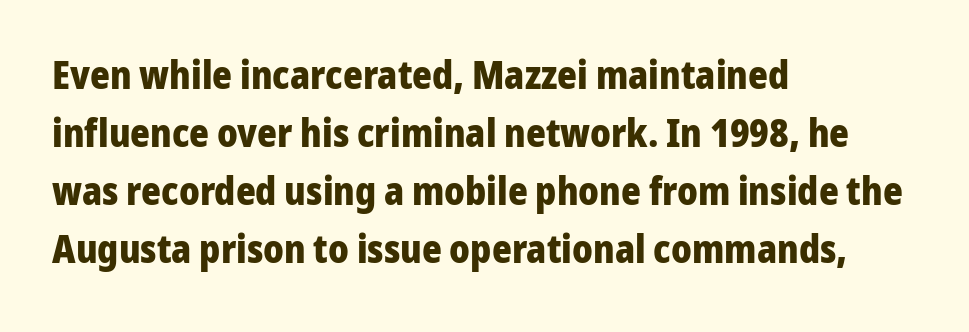
The image shows 38 px heavy sans-serif type, upright; set left-aligned, normal line spacing (1.53x), normal letter spacing, not underlined; low stroke contrast and a medium x-height.
